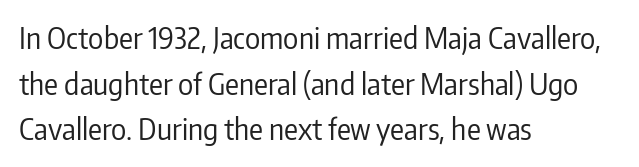
The axis of the letterforms is exactly vertical. Standard letterfit; no display-style spreading of the glyphs. Visually the block forms a straight wall on the left and a jagged coastline on the right. The letterforms sit at book weight or below. Descenders are the only things crossing below the line.
